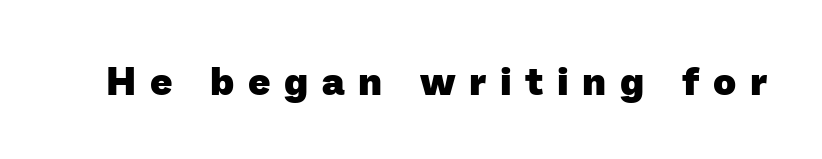
The image shows 39 px heavy sans-serif type; set unusually wide letter spacing (+0.35 em), not underlined; low stroke contrast and a medium x-height.
